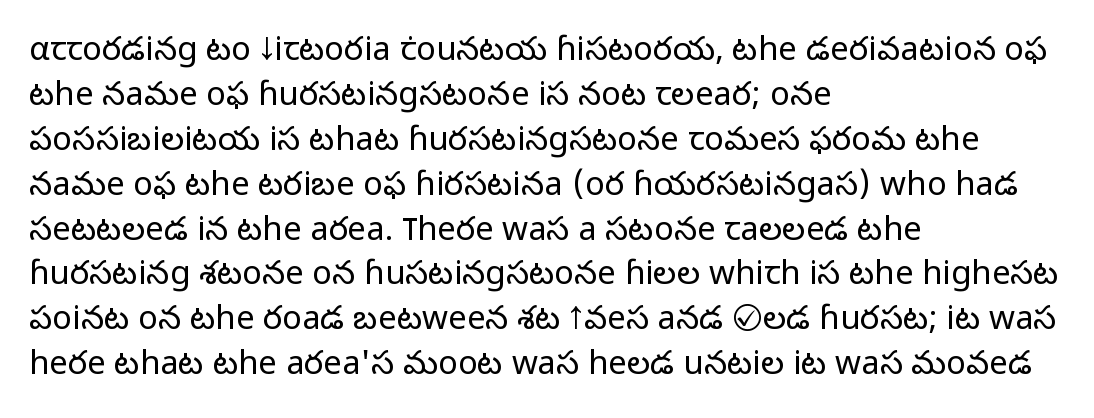
{"serif": "no", "italic": "no", "bold": "no", "weight": "light", "width": "normal", "stroke_contrast": "low", "x_height": "medium", "monospaced": "no", "underline": "no", "align": "left", "line_spacing": "normal", "line_spacing_ratio": 1.36, "letter_spacing": "normal", "letter_spacing_em": 0.0, "glyph_px": 33}
